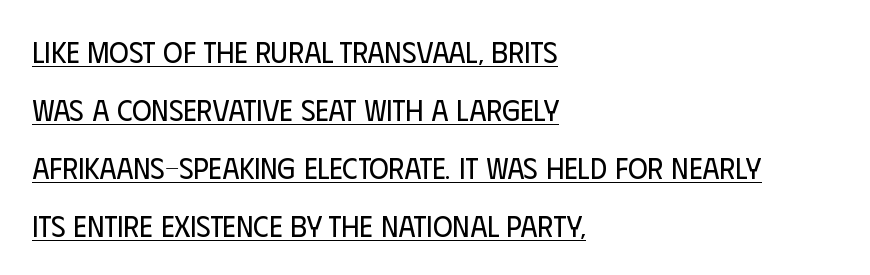
Q: Is the text bold? A: No.
Q: Is the text italic (slanted)? A: No, it is upright.
Q: Is the typeface a serif or a sans-serif typeface? A: Sans-serif.
Q: Is the text underlined? A: Yes.
Q: How is the paragraph aligned? A: Left-aligned.
Q: Is the spacing between letters normal or unusually wide? A: Normal.
Q: Is the spacing between lines tight, normal or loose? A: Loose.
Q: Width (condensed, normal, or wide)? A: Condensed.
Q: Stroke contrast? A: Low.
Q: x-height? A: Large.
Q: Monospaced? A: No.
